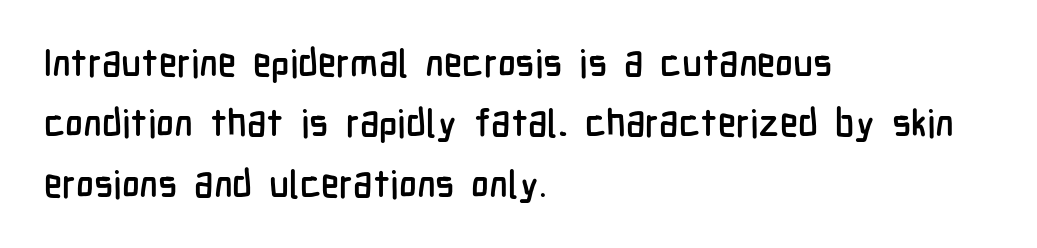
The image shows 38 px condensed sans-serif type, upright; set left-aligned, normal line spacing (1.59x), normal letter spacing, not underlined; low stroke contrast and a medium x-height.
